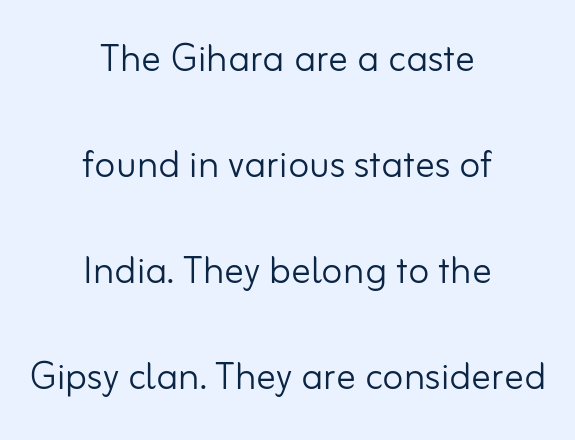
{"serif": "no", "italic": "no", "bold": "no", "weight": "light", "width": "normal", "stroke_contrast": "low", "x_height": "small", "monospaced": "no", "underline": "no", "align": "center", "line_spacing": "loose", "line_spacing_ratio": 2.16, "letter_spacing": "normal", "letter_spacing_em": 0.0, "glyph_px": 49}
